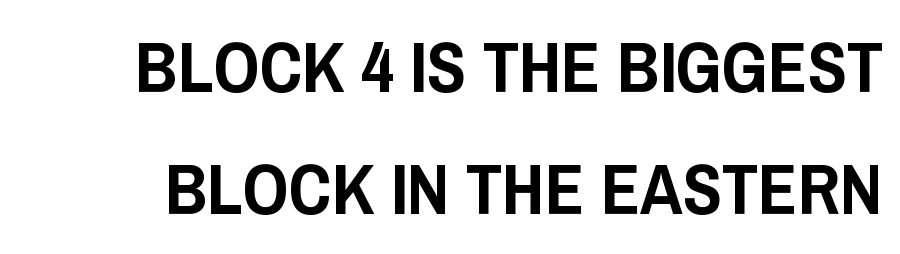
Do the letters lean? They stand straight. Default kerning and tracking; the words read as compact shapes. Baseline-to-baseline distance is the conventional proportion of letter height. Proportional: the letters do not fall into vertical columns. The passage shown is typeset with a sans-serif family.
